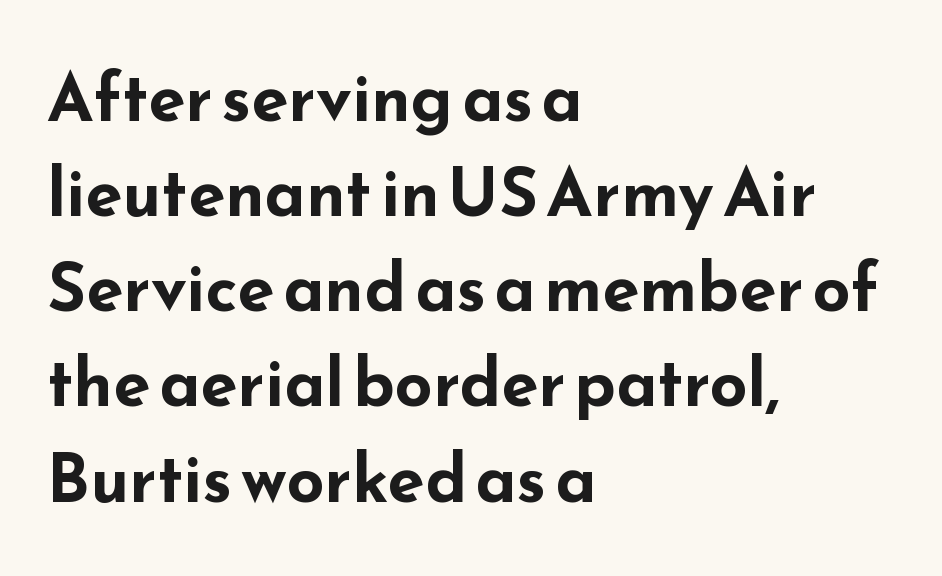
Q: Is the text bold? A: Yes.
Q: Is the text italic (slanted)? A: No, it is upright.
Q: Is the typeface a serif or a sans-serif typeface? A: Sans-serif.
Q: Is the text underlined? A: No.
Q: How is the paragraph aligned? A: Left-aligned.
Q: Is the spacing between letters normal or unusually wide? A: Normal.
Q: Is the spacing between lines tight, normal or loose? A: Normal.
Q: Width (condensed, normal, or wide)? A: Wide.
Q: Stroke contrast? A: Low.
Q: x-height? A: Small.
Q: Monospaced? A: No.
